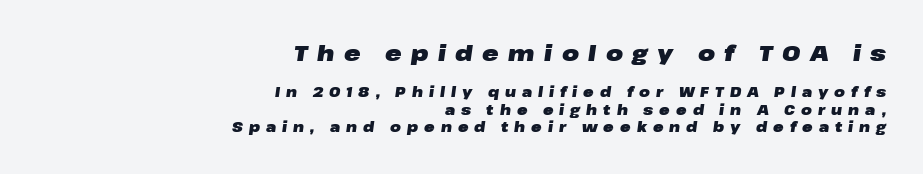
A full-strength bold gives these letters their thick strokes. Every character sits at an angle, as italics do. Plain, unruled lines of type. The ragged edge is on the left, which tells us the setting is flush right. Loose tracking; the words dissolve into strings of separated letters.
